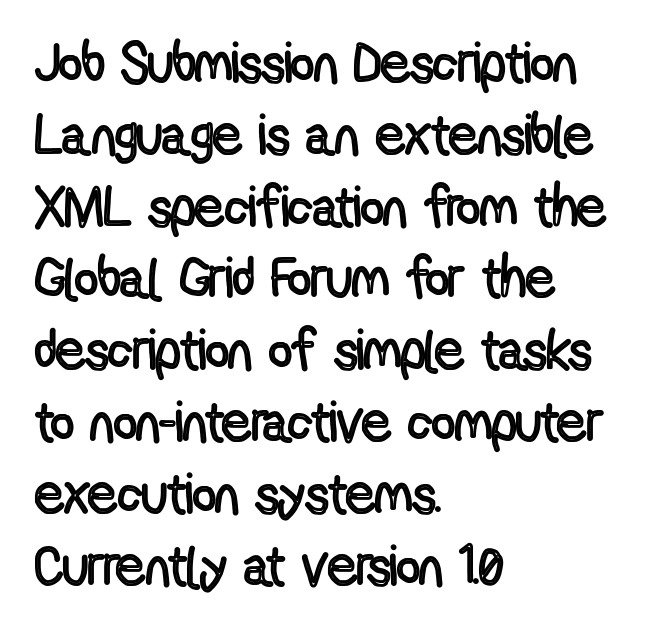
{"italic": "no", "width": "condensed", "x_height": "medium", "monospaced": "no", "underline": "no", "align": "left", "line_spacing": "normal", "line_spacing_ratio": 1.26, "letter_spacing": "normal", "letter_spacing_em": 0.0, "glyph_px": 57}
